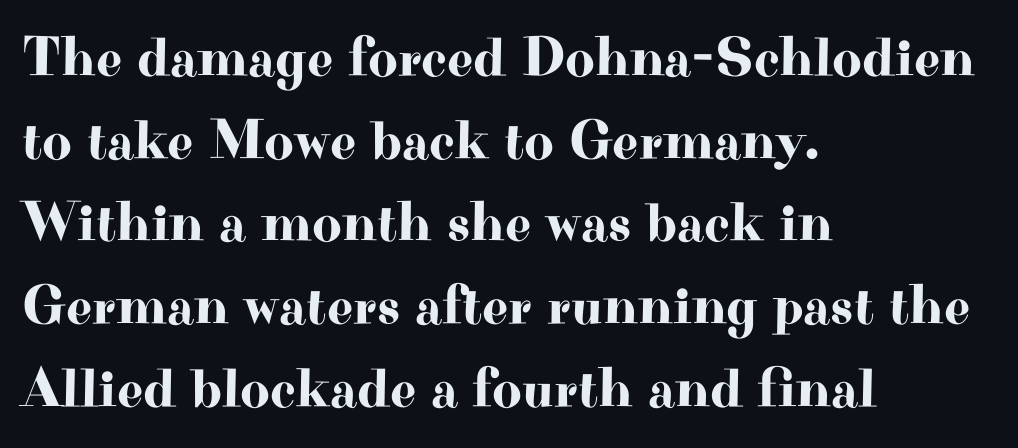
Q: Is the text italic (slanted)? A: No, it is upright.
Q: Is the typeface a serif or a sans-serif typeface? A: Serif.
Q: Is the text underlined? A: No.
Q: How is the paragraph aligned? A: Left-aligned.
Q: Is the spacing between letters normal or unusually wide? A: Normal.
Q: Is the spacing between lines tight, normal or loose? A: Normal.
Q: Width (condensed, normal, or wide)? A: Wide.
Q: Stroke contrast? A: High.
Q: x-height? A: Small.
Q: Monospaced? A: No.
